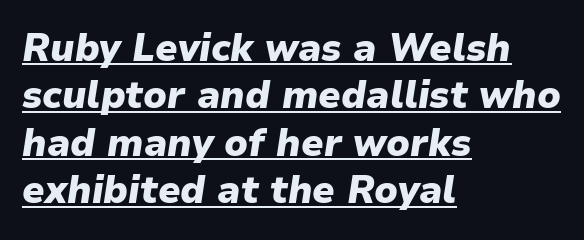
{"italic": "yes", "lean": "right", "slant_degrees": 9, "bold": "yes", "weight": "heavy", "width": "normal", "stroke_contrast": "low", "x_height": "medium", "monospaced": "no", "underline": "yes", "align": "left", "line_spacing": "normal", "line_spacing_ratio": 1.25, "letter_spacing": "normal", "letter_spacing_em": 0.0, "glyph_px": 38}
